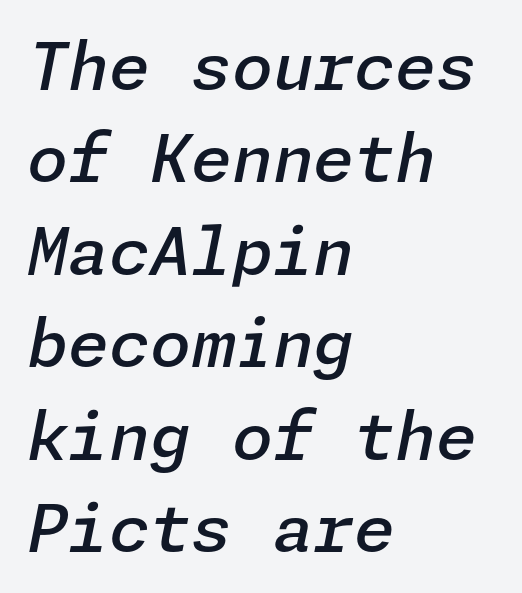
Q: Is the text bold? A: Semi-bold.
Q: Is the text italic (slanted)? A: Yes, it leans right by about 11 degrees.
Q: Is the text underlined? A: No.
Q: How is the paragraph aligned? A: Left-aligned.
Q: Is the spacing between letters normal or unusually wide? A: Normal.
Q: Is the spacing between lines tight, normal or loose? A: Normal.
Q: Width (condensed, normal, or wide)? A: Normal.
Q: Stroke contrast? A: Low.
Q: x-height? A: Medium.
